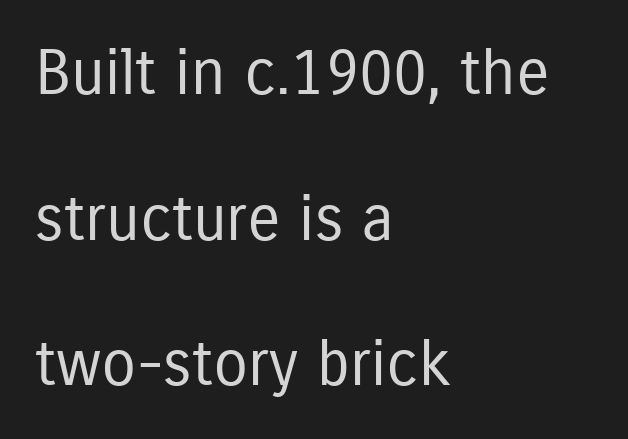
{"serif": "no", "italic": "no", "bold": "no", "weight": "regular", "width": "condensed", "stroke_contrast": "low", "x_height": "medium", "monospaced": "no", "underline": "no", "align": "left", "line_spacing": "loose", "line_spacing_ratio": 2.31, "letter_spacing": "normal", "letter_spacing_em": 0.0, "glyph_px": 63}
